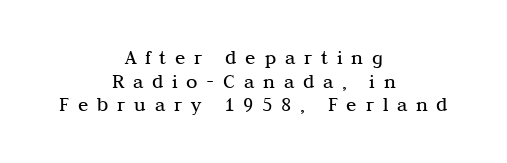
Q: Is the text bold? A: No.
Q: Is the text italic (slanted)? A: No, it is upright.
Q: Is the text underlined? A: No.
Q: How is the paragraph aligned? A: Centered.
Q: Is the spacing between letters normal or unusually wide? A: Unusually wide.
Q: Is the spacing between lines tight, normal or loose? A: Tight.
